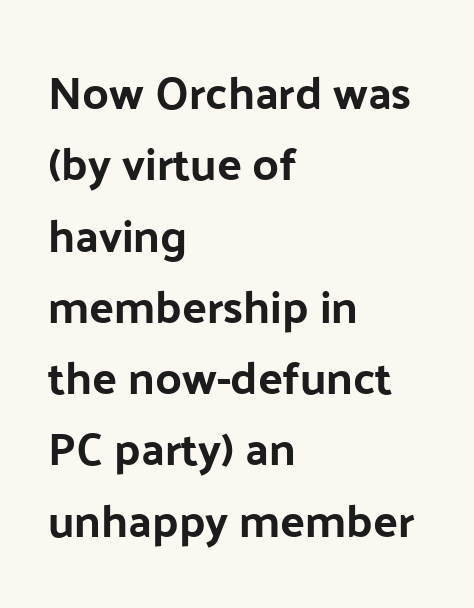
The image shows 46 px sans-serif type, upright; set left-aligned, normal line spacing (1.55x), normal letter spacing, not underlined; low stroke contrast and a medium x-height.
